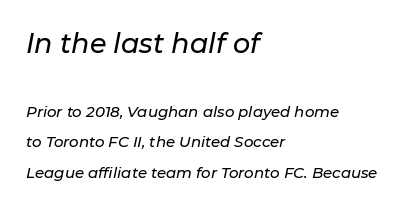
{"italic": "yes", "lean": "right", "slant_degrees": 11, "underline": "no", "align": "left", "line_spacing": "loose", "line_spacing_ratio": 2.02, "letter_spacing": "normal", "letter_spacing_em": 0.0, "larger_block": "first", "size_ratio": 1.8, "glyph_px": 27}
